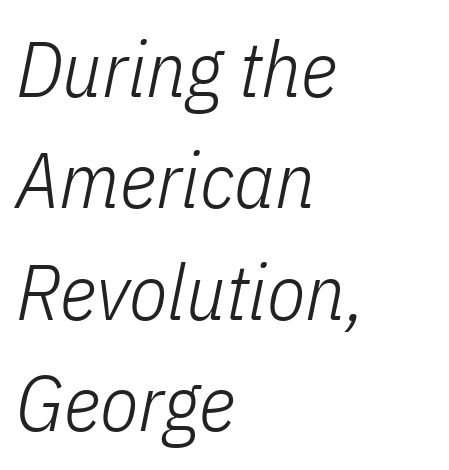
The image shows 79 px light, condensed type, italic (leaning right); set left-aligned, normal line spacing (1.41x), normal letter spacing, not underlined; low stroke contrast and a medium x-height.
